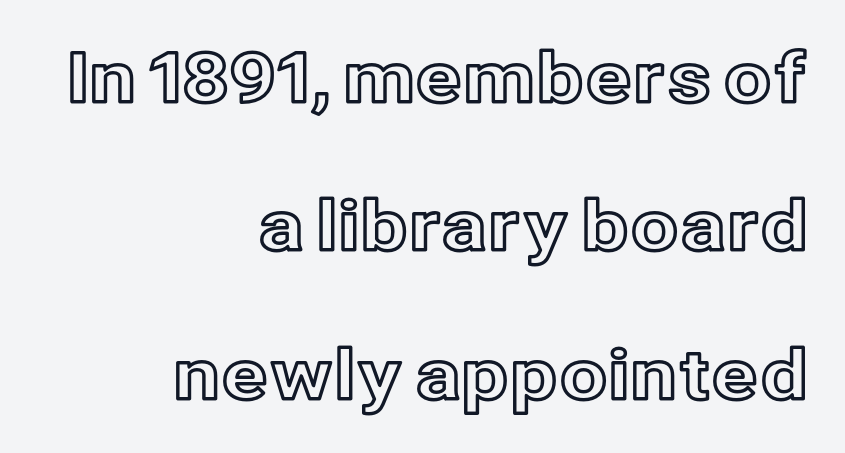
Q: Is the text italic (slanted)? A: No, it is upright.
Q: Is the text underlined? A: No.
Q: How is the paragraph aligned? A: Right-aligned.
Q: Is the spacing between letters normal or unusually wide? A: Normal.
Q: Is the spacing between lines tight, normal or loose? A: Loose.
Q: Width (condensed, normal, or wide)? A: Normal.
Q: x-height? A: Medium.
Q: Monospaced? A: No.
